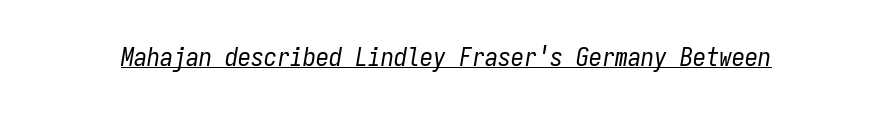
The image shows 26 px text type, italic (leaning right); set normal letter spacing, underlined.
